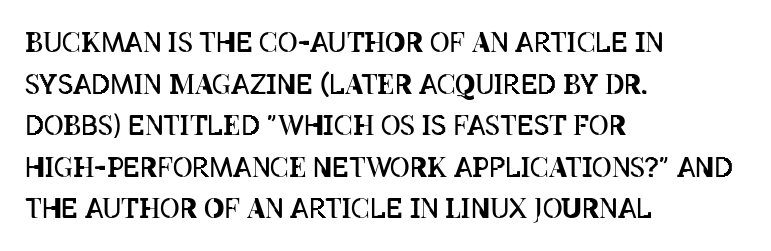
Q: Is the text bold? A: No.
Q: Is the text italic (slanted)? A: No, it is upright.
Q: Is the text underlined? A: No.
Q: How is the paragraph aligned? A: Left-aligned.
Q: Is the spacing between letters normal or unusually wide? A: Normal.
Q: Is the spacing between lines tight, normal or loose? A: Normal.
